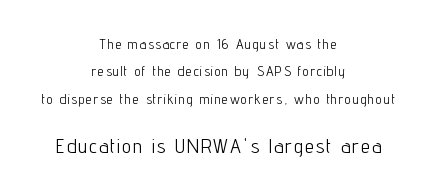
{"italic": "no", "bold": "no", "underline": "no", "align": "center", "line_spacing": "loose", "line_spacing_ratio": 1.96, "larger_block": "second", "size_ratio": 1.43, "glyph_px": 20}
